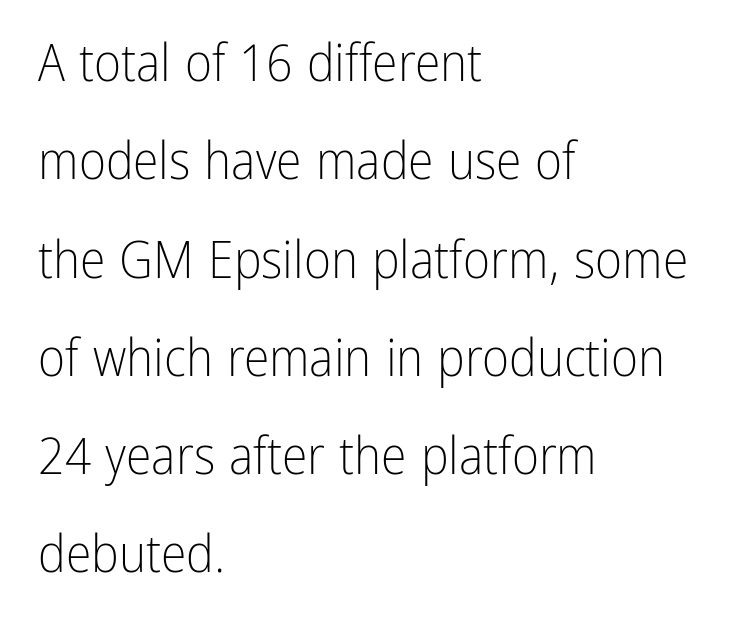
The image shows 52 px light, condensed sans-serif type, upright; set left-aligned, line spacing 1.89x, normal letter spacing, not underlined; low stroke contrast and a medium x-height.
